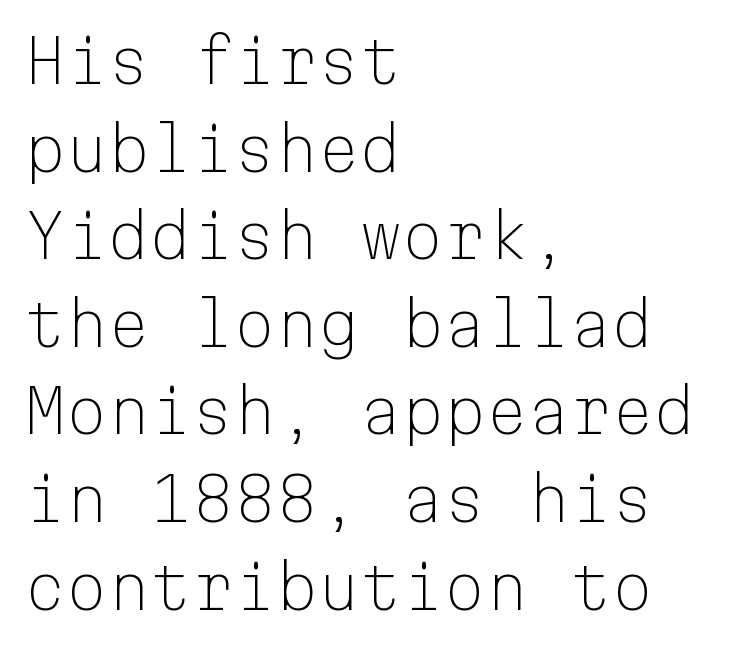
{"serif": "no", "italic": "no", "bold": "no", "weight": "light", "width": "normal", "stroke_contrast": "low", "x_height": "medium", "monospaced": "yes", "underline": "no", "align": "left", "line_spacing": "normal", "line_spacing_ratio": 1.46, "letter_spacing": "normal", "letter_spacing_em": 0.0, "glyph_px": 60}
